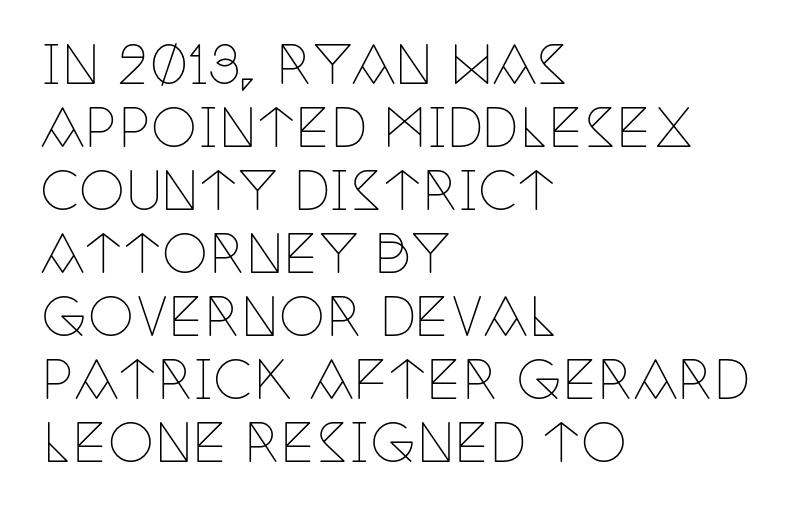
Clear beneath every line of the passage. Does the copy run flush right? No — it runs flush left. Character widths vary here, with narrow letters taking less room than wide ones. Ordinary non-slanted type is in use. Glyph-to-glyph distance matches everyday printed text. Type style note: has serifs.
